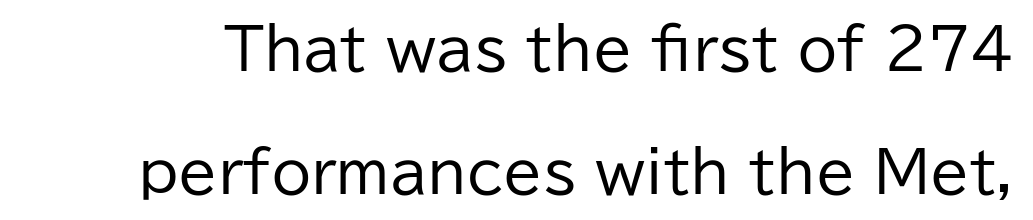
The image shows 57 px regular-weight sans-serif type, upright; set loose line spacing (2.16x), normal letter spacing, not underlined; low stroke contrast and a medium x-height.
